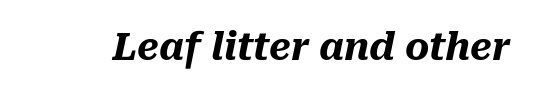
Q: Is the text bold? A: Yes.
Q: Is the text italic (slanted)? A: Yes, it leans right by about 10 degrees.
Q: Is the text underlined? A: No.
Q: Is the spacing between letters normal or unusually wide? A: Normal.
Q: Width (condensed, normal, or wide)? A: Normal.
Q: Stroke contrast? A: Medium.
Q: x-height? A: Medium.
Q: Monospaced? A: No.
